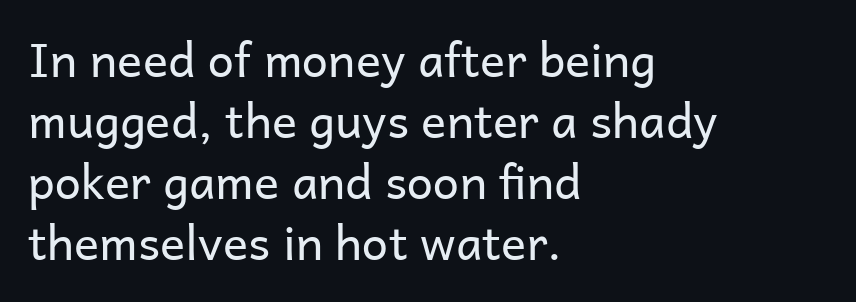
Q: Is the text bold? A: No.
Q: Is the text italic (slanted)? A: No, it is upright.
Q: Is the typeface a serif or a sans-serif typeface? A: Sans-serif.
Q: Is the text underlined? A: No.
Q: How is the paragraph aligned? A: Left-aligned.
Q: Is the spacing between letters normal or unusually wide? A: Normal.
Q: Is the spacing between lines tight, normal or loose? A: Normal.
Q: Width (condensed, normal, or wide)? A: Normal.
Q: Stroke contrast? A: Low.
Q: x-height? A: Medium.
Q: Monospaced? A: No.
